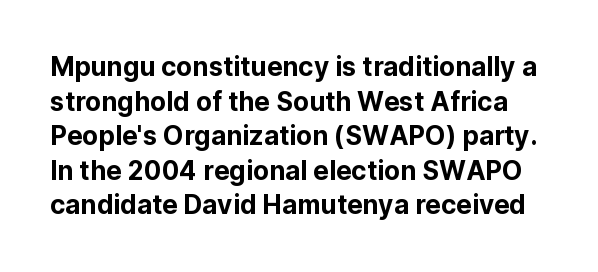
The block of text has a typical density, with ordinary space between rows. A bare baseline throughout the passage. Does extra space separate the letters? No, they use regular spacing. Italic: no, the glyphs are upright roman.
